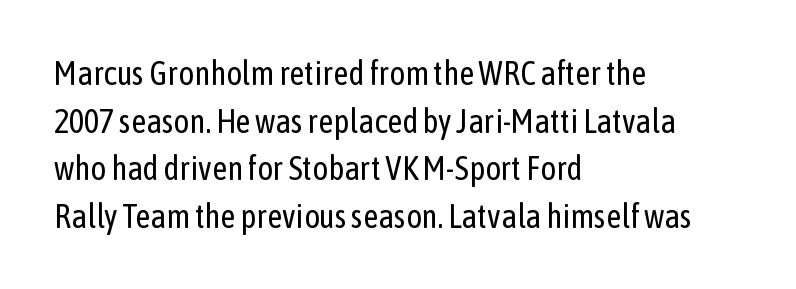
The image shows 33 px regular-weight, condensed sans-serif type, upright; set left-aligned, normal line spacing (1.44x), normal letter spacing, not underlined; low stroke contrast and a medium x-height.
